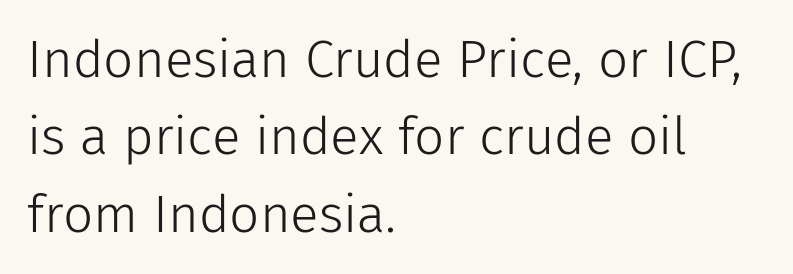
These lines were composed using upright roman letters. Serif or sans? Sans — the stroke terminals are bare. Vertical spacing — default. The zone under the glyphs is completely vacant. The paragraph shown leans on its left margin.
